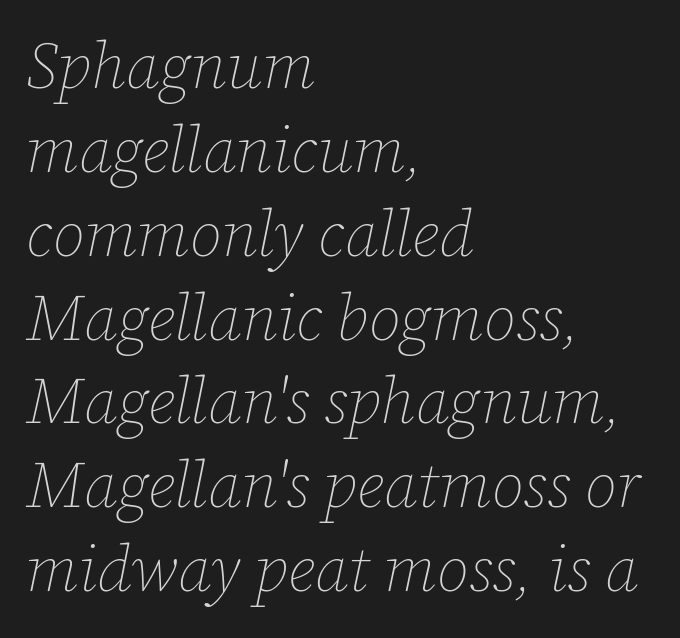
The image shows 64 px thin type, italic (leaning right); set left-aligned, normal line spacing (1.31x), normal letter spacing, not underlined; low stroke contrast and a medium x-height.
